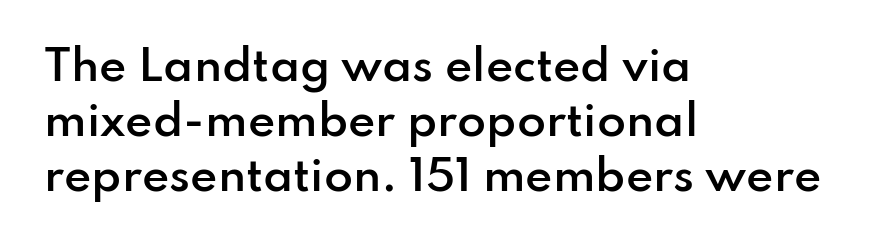
Q: Is the text bold? A: Semi-bold.
Q: Is the text italic (slanted)? A: No, it is upright.
Q: Is the typeface a serif or a sans-serif typeface? A: Sans-serif.
Q: Is the text underlined? A: No.
Q: How is the paragraph aligned? A: Left-aligned.
Q: Is the spacing between letters normal or unusually wide? A: Normal.
Q: Is the spacing between lines tight, normal or loose? A: Normal.
Q: Width (condensed, normal, or wide)? A: Normal.
Q: Stroke contrast? A: Low.
Q: x-height? A: Small.
Q: Monospaced? A: No.
